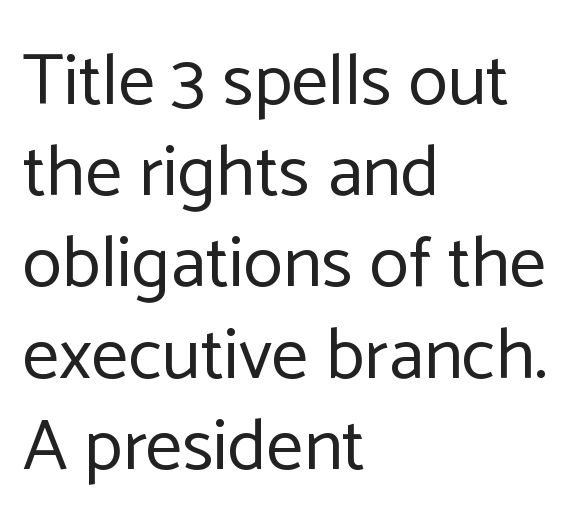
{"serif": "no", "italic": "no", "bold": "no", "weight": "regular", "width": "normal", "stroke_contrast": "low", "x_height": "medium", "monospaced": "no", "underline": "no", "align": "left", "line_spacing": "normal", "line_spacing_ratio": 1.25, "letter_spacing": "normal", "letter_spacing_em": 0.0, "glyph_px": 73}
